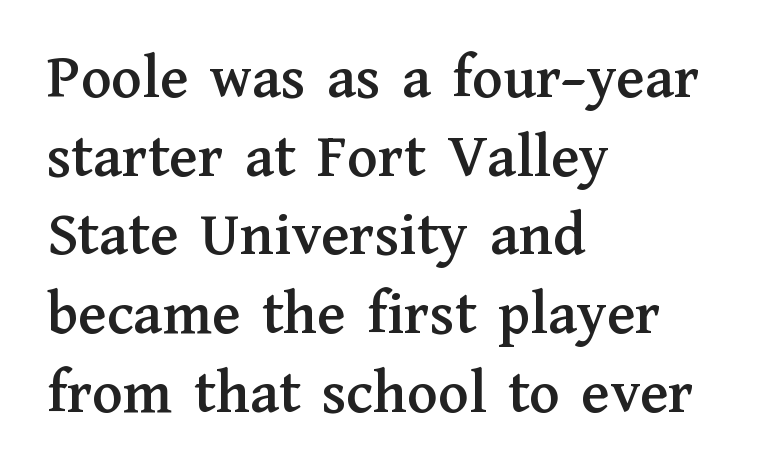
Q: Is the text italic (slanted)? A: No, it is upright.
Q: Is the typeface a serif or a sans-serif typeface? A: Serif.
Q: Is the text underlined? A: No.
Q: How is the paragraph aligned? A: Left-aligned.
Q: Is the spacing between letters normal or unusually wide? A: Normal.
Q: Is the spacing between lines tight, normal or loose? A: Normal.
Q: Width (condensed, normal, or wide)? A: Normal.
Q: Stroke contrast? A: Medium.
Q: x-height? A: Medium.
Q: Monospaced? A: No.
